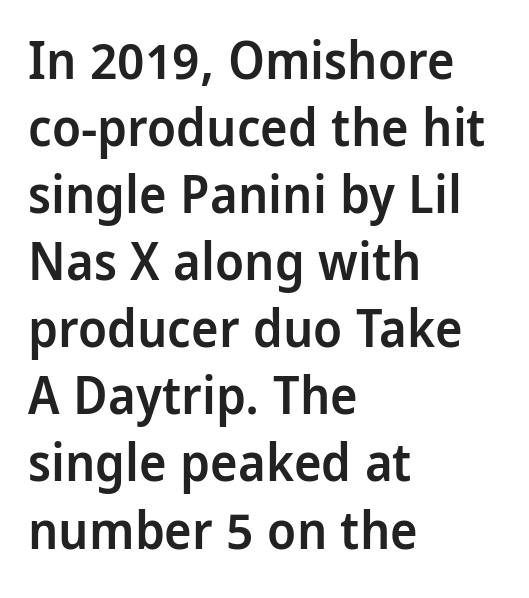
{"serif": "no", "italic": "no", "bold": "semi", "weight": "semibold", "width": "condensed", "stroke_contrast": "low", "x_height": "large", "monospaced": "no", "underline": "no", "align": "left", "line_spacing": "normal", "line_spacing_ratio": 1.29, "letter_spacing": "normal", "letter_spacing_em": 0.0, "glyph_px": 52}
